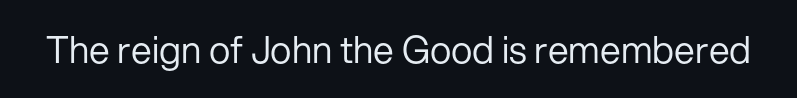
The image shows 37 px regular-weight sans-serif type, upright; set normal letter spacing, not underlined; low stroke contrast and a medium x-height.
